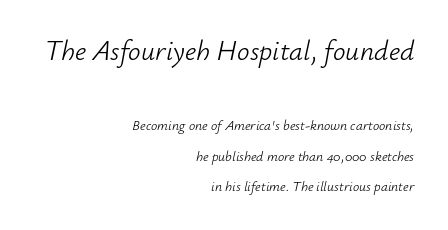
Each letter keeps its own natural width here, so spacing adapts to shape. Weight class: somewhere from thin through regular. There is no visible air inserted between adjacent glyphs. A flush-right, rag-left setting is used for this passage. Rendered with sloped, italic letterforms.
